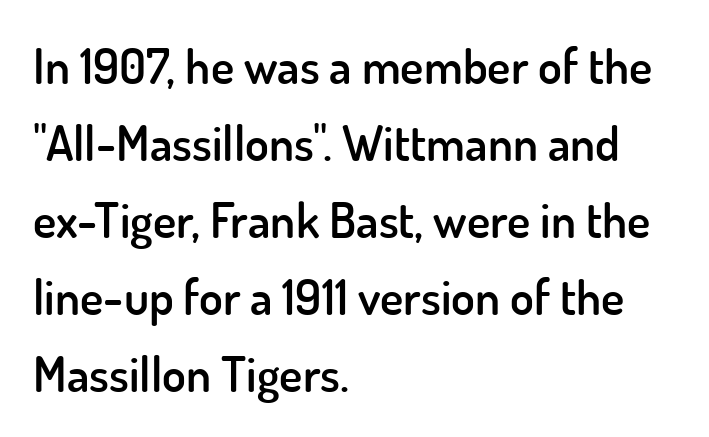
{"serif": "no", "italic": "no", "bold": "semi", "weight": "semibold", "width": "normal", "stroke_contrast": "low", "x_height": "small", "monospaced": "no", "underline": "no", "align": "left", "line_spacing": "normal", "line_spacing_ratio": 1.57, "letter_spacing": "normal", "letter_spacing_em": 0.0, "glyph_px": 49}
